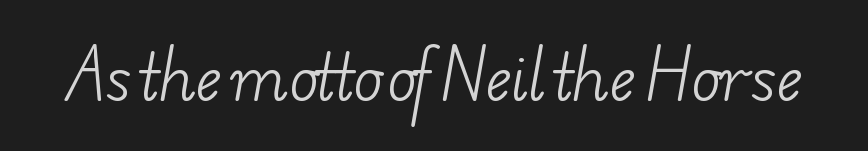
Q: Is the text bold? A: No.
Q: Is the typeface a serif or a sans-serif typeface? A: Serif.
Q: Is the text underlined? A: No.
Q: Is the spacing between letters normal or unusually wide? A: Normal.
Q: Width (condensed, normal, or wide)? A: Wide.
Q: Stroke contrast? A: Low.
Q: x-height? A: Small.
Q: Monospaced? A: No.
